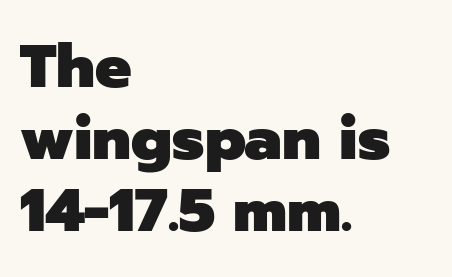
The image shows 61 px heavy sans-serif type, upright; set left-aligned, line spacing 1.18x, normal letter spacing, not underlined; low stroke contrast and a medium x-height.
